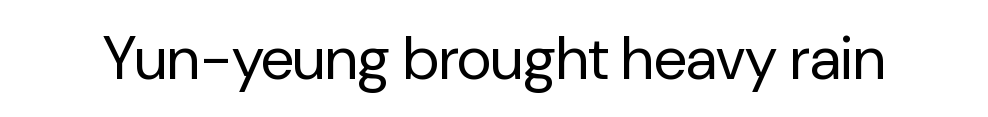
Q: Is the text bold? A: No.
Q: Is the text italic (slanted)? A: No, it is upright.
Q: Is the typeface a serif or a sans-serif typeface? A: Sans-serif.
Q: Is the text underlined? A: No.
Q: Is the spacing between letters normal or unusually wide? A: Normal.
Q: Width (condensed, normal, or wide)? A: Normal.
Q: Stroke contrast? A: Low.
Q: x-height? A: Medium.
Q: Monospaced? A: No.
